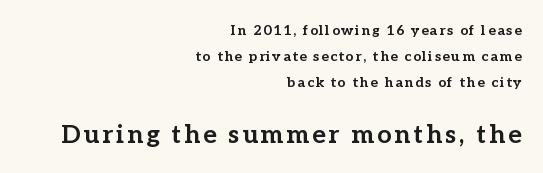
These two chunks differ in scale, with the bottom chunk taking the larger measure. Descenders hang freely into open space. The paragraph shown leans on its right margin. Students, this is bold: see how much ink each stroke carries.
